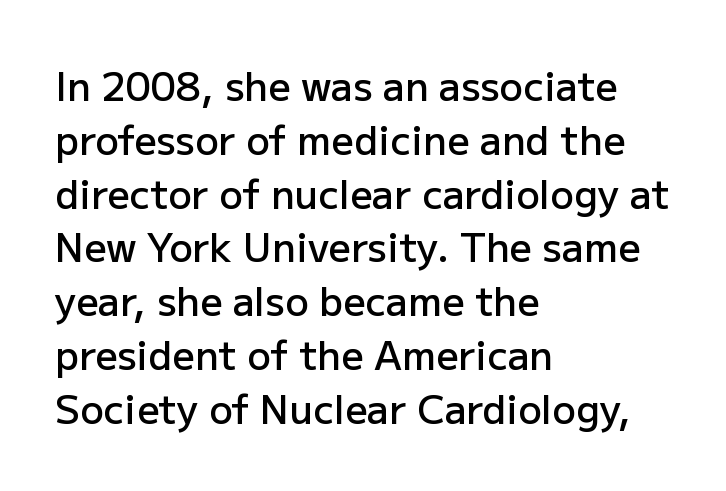
Caption: semibold face, moderately heavy strokes. Plain, unruled lines of type. You could not count columns in this text — the font is proportionally spaced. Serifs: no, the terminals of the letterforms are clean.
